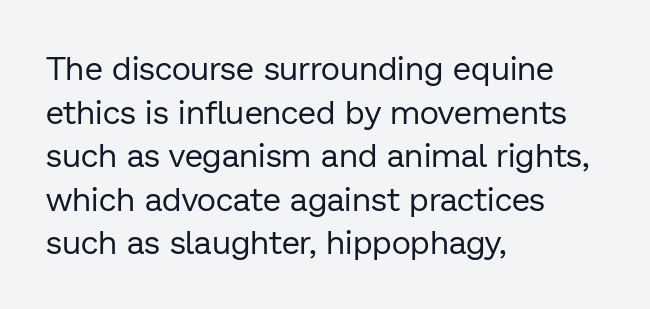
You could not count columns in this text — the font is proportionally spaced. These lines are set flush left with a ragged right edge. Ascenders rise straight up at ninety degrees. The passage shown stacks its lines at a standard gap. Bare-footed words on every line. Words appear dense and cohesive because spacing is normal.
